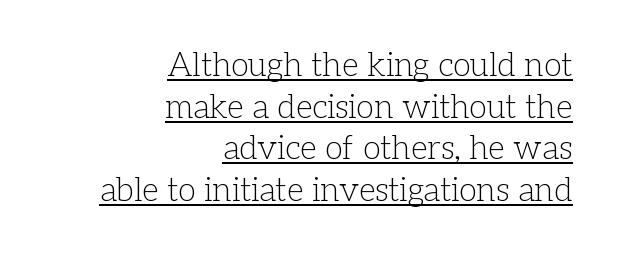
{"serif": "yes", "italic": "no", "bold": "no", "weight": "light", "width": "normal", "stroke_contrast": "low", "x_height": "medium", "monospaced": "no", "underline": "yes", "align": "right", "line_spacing": "normal", "line_spacing_ratio": 1.26, "letter_spacing": "normal", "letter_spacing_em": 0.0, "glyph_px": 33}
